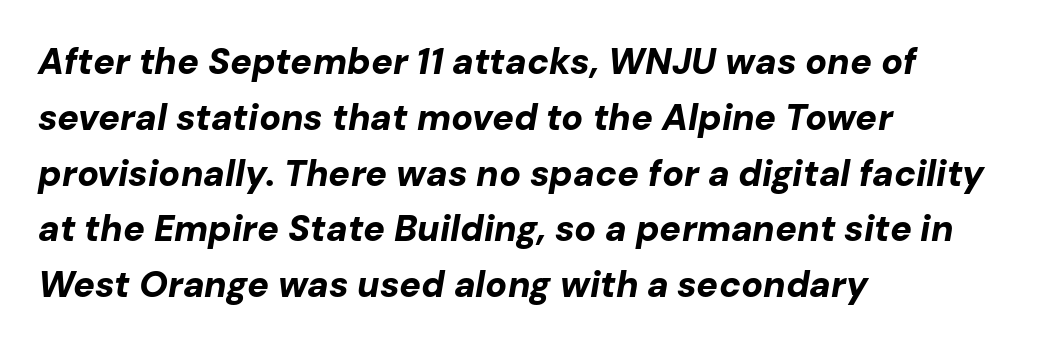
{"italic": "yes", "lean": "right", "slant_degrees": 10, "bold": "yes", "weight": "bold", "width": "normal", "stroke_contrast": "low", "x_height": "medium", "monospaced": "no", "underline": "no", "align": "left", "line_spacing": "normal", "line_spacing_ratio": 1.55, "letter_spacing": "normal", "letter_spacing_em": 0.0, "glyph_px": 36}
